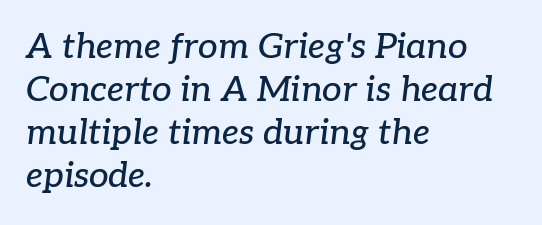
Do the characters align in a grid? No, the font is proportional. If you drew a ruler down the left edge, every line would touch it. Lines of text with bare space underneath. This is oblique type, the kind used for emphasis or titles.
